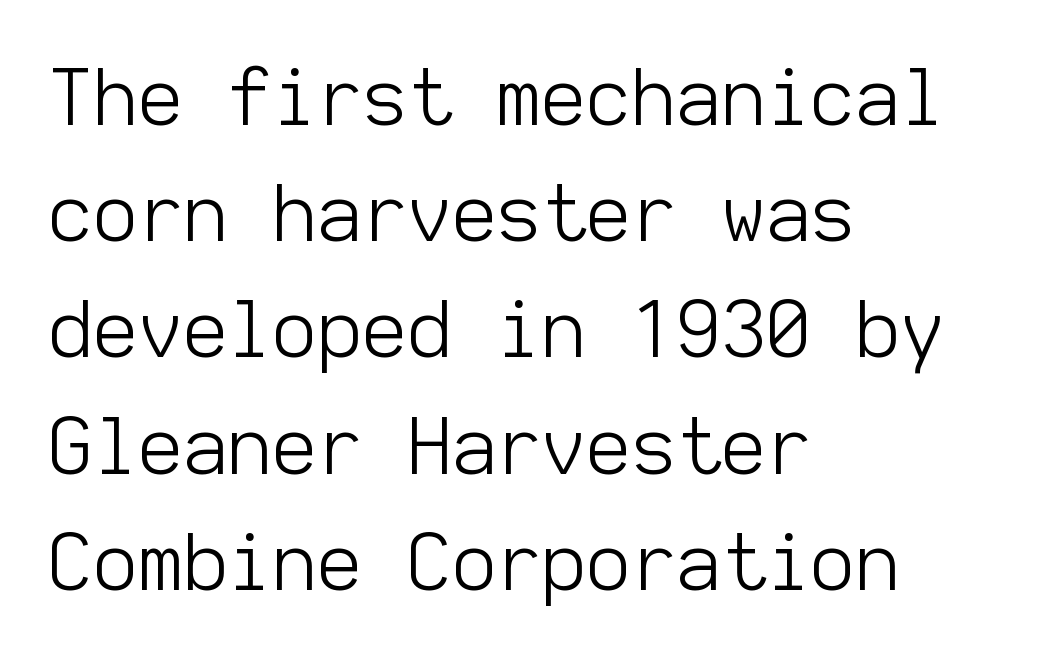
{"serif": "no", "italic": "no", "bold": "no", "weight": "light", "width": "normal", "stroke_contrast": "low", "x_height": "medium", "monospaced": "yes", "underline": "no", "align": "left", "line_spacing": "normal", "line_spacing_ratio": 1.49, "letter_spacing": "normal", "letter_spacing_em": 0.0, "glyph_px": 78}
